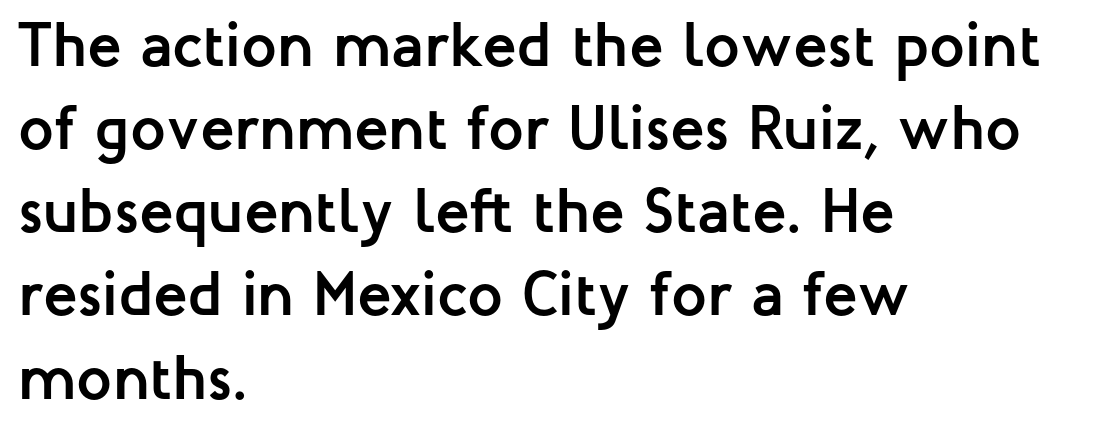
The image shows 63 px semibold sans-serif type, upright; set left-aligned, normal line spacing (1.32x), normal letter spacing, not underlined; low stroke contrast and a medium x-height.
